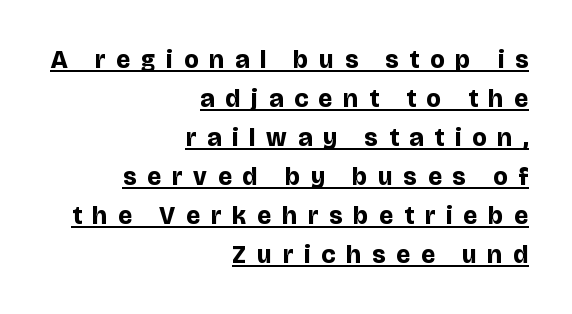
Q: Is the text bold? A: Yes.
Q: Is the text italic (slanted)? A: No, it is upright.
Q: Is the text underlined? A: Yes.
Q: How is the paragraph aligned? A: Right-aligned.
Q: Is the spacing between letters normal or unusually wide? A: Unusually wide.
Q: Is the spacing between lines tight, normal or loose? A: Normal.
